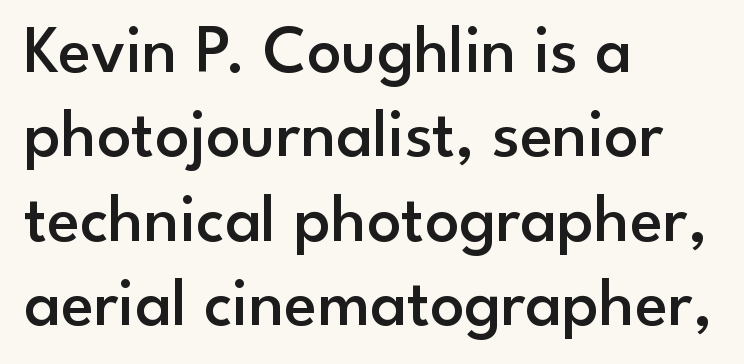
This sample uses an upright cut, with every glyph sitting square on the baseline. The rendering uses natural spacing where letterforms have individual widths. Slightly chunky letters — semibold, I'd say, not full bold. All the whitespace from short lines collects on the right. The foot of each line stays bare and open.
